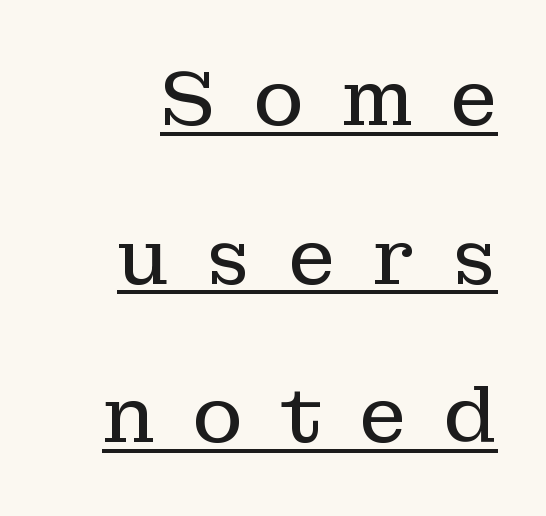
Q: Is the text bold? A: No.
Q: Is the text italic (slanted)? A: No, it is upright.
Q: Is the typeface a serif or a sans-serif typeface? A: Serif.
Q: Is the text underlined? A: Yes.
Q: How is the paragraph aligned? A: Right-aligned.
Q: Is the spacing between letters normal or unusually wide? A: Unusually wide.
Q: Is the spacing between lines tight, normal or loose? A: Loose.
Q: Width (condensed, normal, or wide)? A: Normal.
Q: Stroke contrast? A: Low.
Q: x-height? A: Medium.
Q: Monospaced? A: No.
